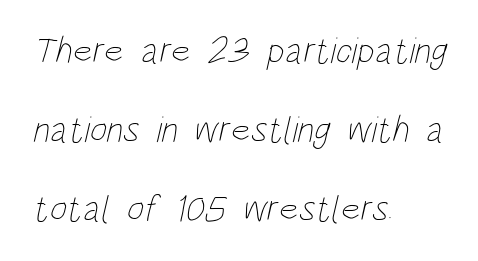
Glance below the letters and you will spot only blank space. The strokes carry an ordinary text weight at most. A typesetter would call this proportional, since set widths differ per character. This sample uses plain, unmodified letter spacing. You could fit nearly another row in the gap between these rows. In CSS terms this would be text-align: left.
